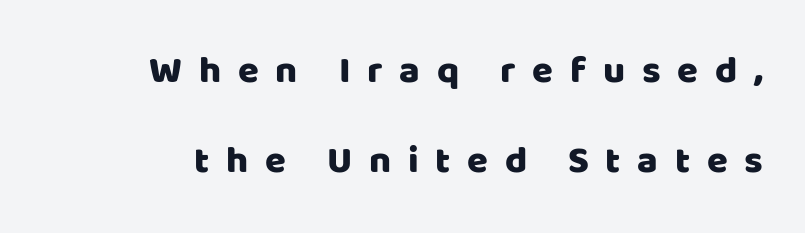
Tall strokes in this sample are plumb rather than angled. This sample trades compactness for vertical openness between lines. The foot of each line stays bare and open. Loose tracking; the words dissolve into strings of separated letters. Note the varied advance widths — an 'i' is clearly narrower than an 'm'.
